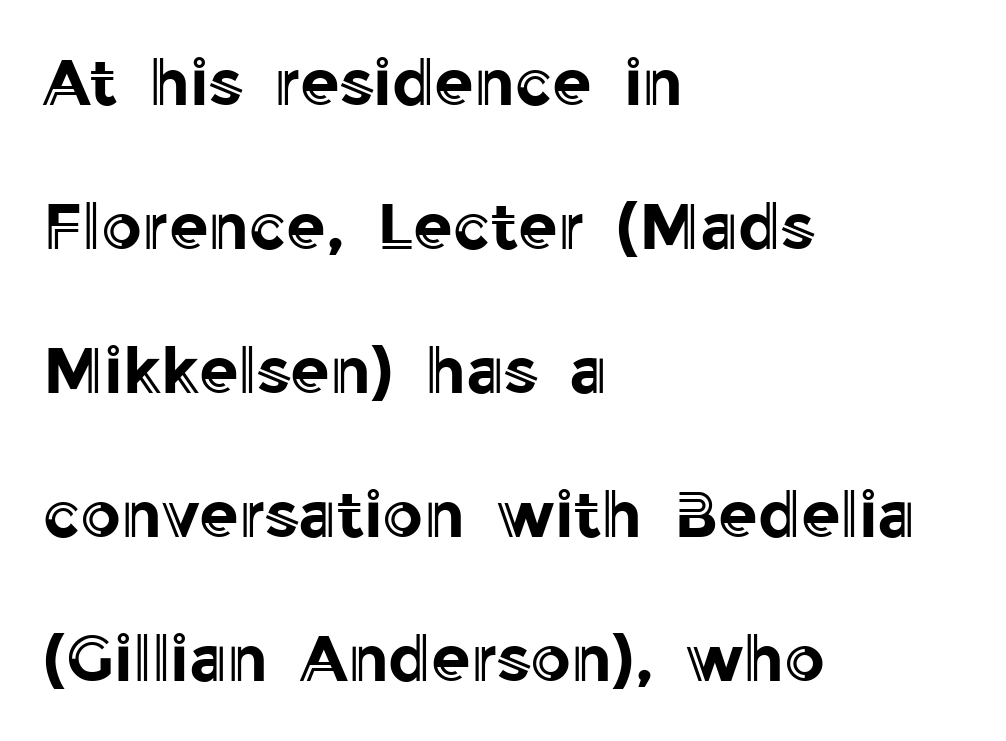
{"italic": "no", "width": "normal", "x_height": "medium", "monospaced": "no", "underline": "no", "align": "left", "line_spacing": "loose", "line_spacing_ratio": 2.25, "letter_spacing": "normal", "letter_spacing_em": 0.0, "glyph_px": 64}
